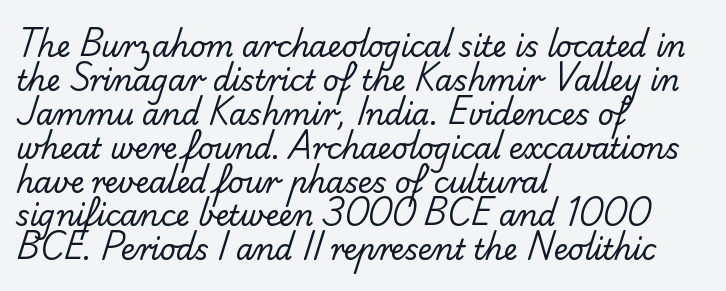
{"serif": "no", "bold": "no", "weight": "regular", "width": "normal", "stroke_contrast": "low", "x_height": "small", "monospaced": "no", "underline": "no", "align": "left", "line_spacing_ratio": 1.21, "letter_spacing": "normal", "letter_spacing_em": 0.0, "glyph_px": 28}
